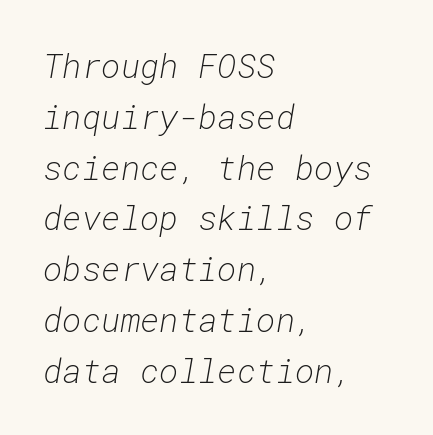
{"italic": "yes", "lean": "right", "slant_degrees": 10, "bold": "no", "weight": "light", "width": "normal", "stroke_contrast": "low", "x_height": "medium", "monospaced": "yes", "underline": "no", "align": "left", "line_spacing": "normal", "line_spacing_ratio": 1.54, "letter_spacing": "normal", "letter_spacing_em": 0.0, "glyph_px": 33}
